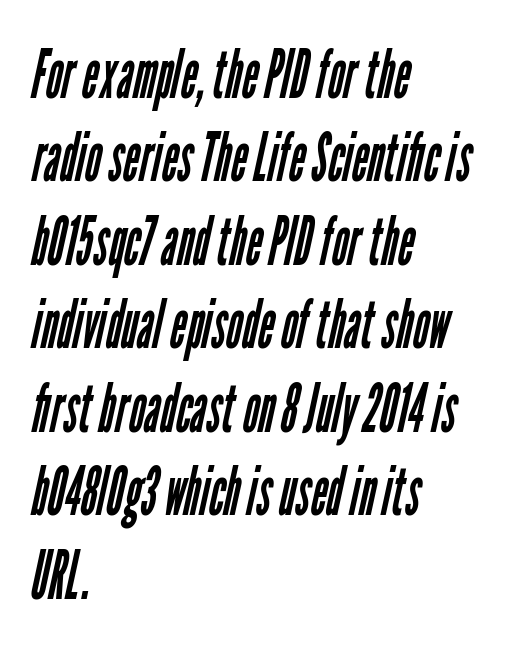
Here the designer chose a conventional face with non-uniform glyph widths. No extra tracking has been applied to these lines. Serifs: no, the terminals of the letterforms are clean. Check under the words: just untouched page. The strokes carry an ordinary text weight at most. In CSS terms this would be text-align: left.
